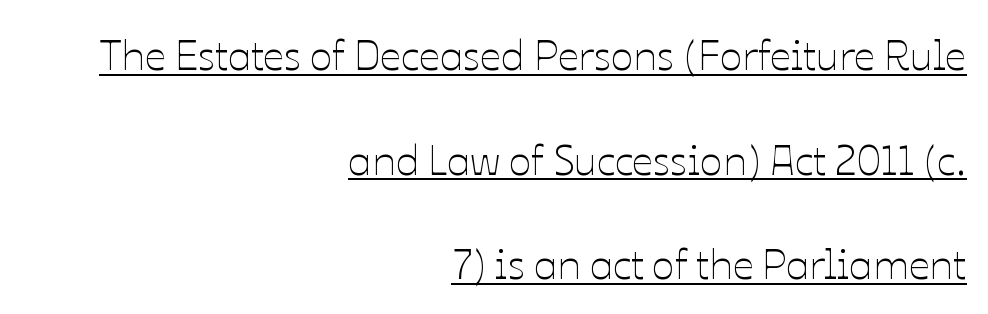
The image shows 42 px thin type, upright; set right-aligned, loose line spacing (2.49x), normal letter spacing, underlined; low stroke contrast and a medium x-height.
